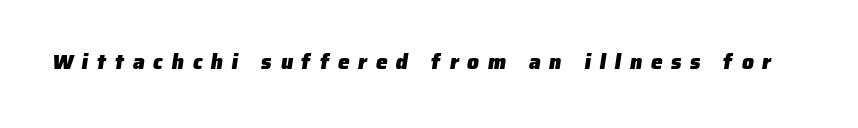
Weight check: bold — yes, fully. Honestly, there is no underline to notice here at all. The line texture is sparse and dotted thanks to wide tracking.
